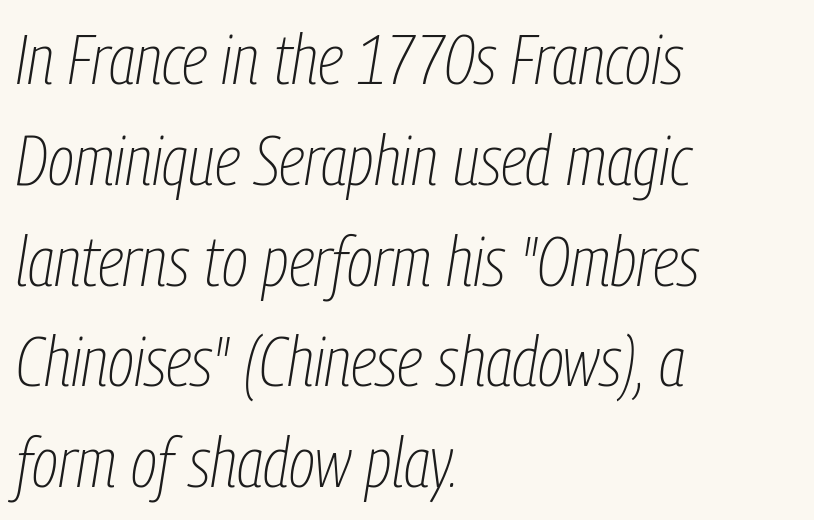
Each word holds together tightly as a unit, with standard inter-letter gaps. The space between consecutive lines is moderate. Is this a fixed-width face? No — the glyphs have proportional, varying widths. Stem width sits at or under what a default text font uses. This is oblique type, the kind used for emphasis or titles. A student would call this left alignment; a typographer would say flush left, rag right.
